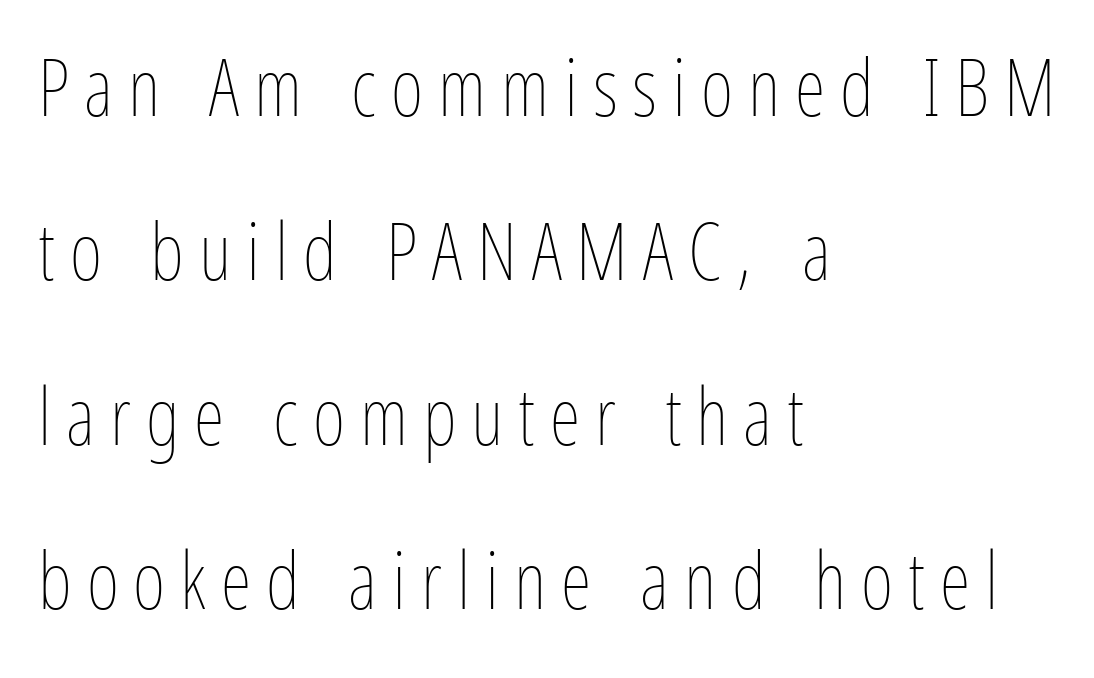
Q: Is the text bold? A: No.
Q: Is the text italic (slanted)? A: No, it is upright.
Q: Is the text underlined? A: No.
Q: How is the paragraph aligned? A: Left-aligned.
Q: Is the spacing between lines tight, normal or loose? A: Loose.
Q: Width (condensed, normal, or wide)? A: Condensed.
Q: Stroke contrast? A: Low.
Q: x-height? A: Medium.
Q: Monospaced? A: No.
